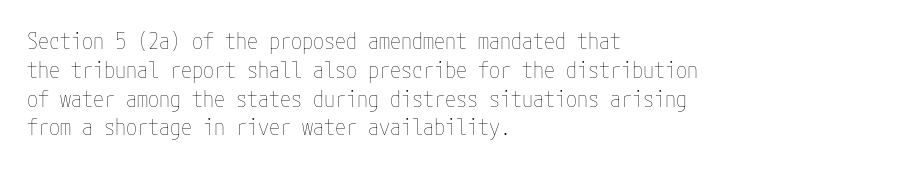
No extra ink here — the face is not bold. The ragged edge is on the right, which tells us the setting is flush left. Decoration check: the copy has no underline. Between one letter and the next there's only the usual sliver of space. No italicization has been applied; the sample stays upright. Successive baselines arrive at the customary interval.
